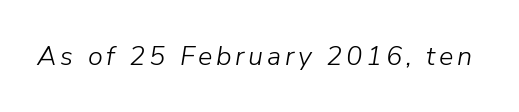
The image shows 27 px text type, italic (leaning right); set not underlined.
